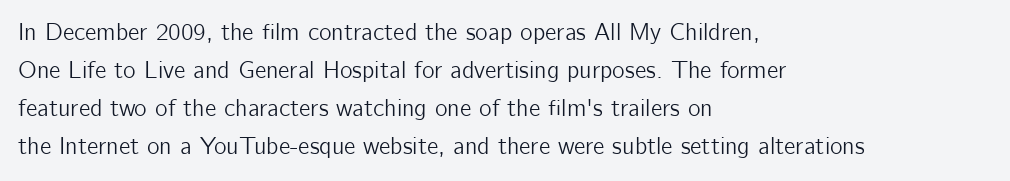
Q: Is the text italic (slanted)? A: No, it is upright.
Q: Is the text underlined? A: No.
Q: How is the paragraph aligned? A: Left-aligned.
Q: Is the spacing between letters normal or unusually wide? A: Normal.
Q: Is the spacing between lines tight, normal or loose? A: Normal.
